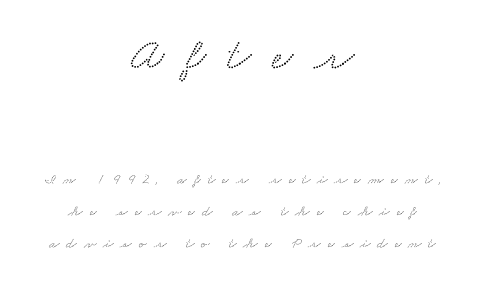
Q: Is the typeface a serif or a sans-serif typeface? A: Serif.
Q: Is the text underlined? A: No.
Q: How is the paragraph aligned? A: Centered.
Q: Is the spacing between letters normal or unusually wide? A: Unusually wide.
Q: Is the spacing between lines tight, normal or loose? A: Loose.
Q: Which block of text is set in a larger size, the first (top) or the second (bottom)? A: The first (top) one.
Q: Width (condensed, normal, or wide)? A: Wide.
Q: Stroke contrast? A: Low.
Q: x-height? A: Small.
Q: Monospaced? A: No.
